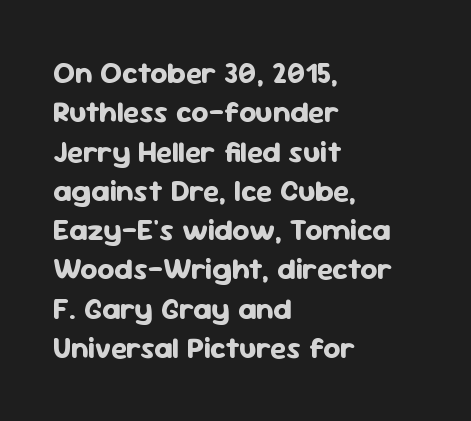
{"serif": "no", "italic": "no", "bold": "yes", "weight": "bold", "width": "normal", "stroke_contrast": "low", "x_height": "medium", "monospaced": "no", "underline": "no", "align": "left", "line_spacing": "normal", "line_spacing_ratio": 1.31, "letter_spacing": "normal", "letter_spacing_em": 0.0, "glyph_px": 30}
